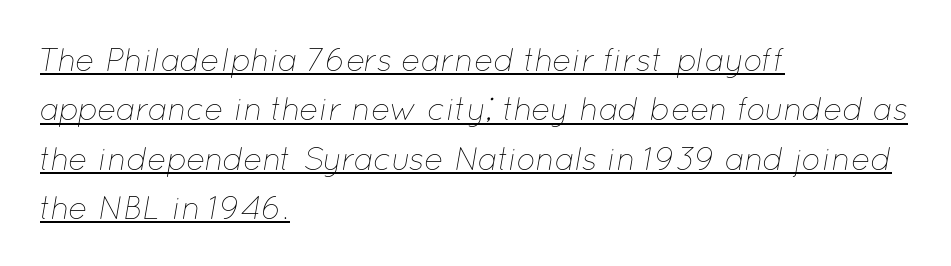
The image shows 32 px thin type, italic (leaning right); set left-aligned, normal line spacing (1.54x), normal letter spacing, underlined; low stroke contrast and a medium x-height.
